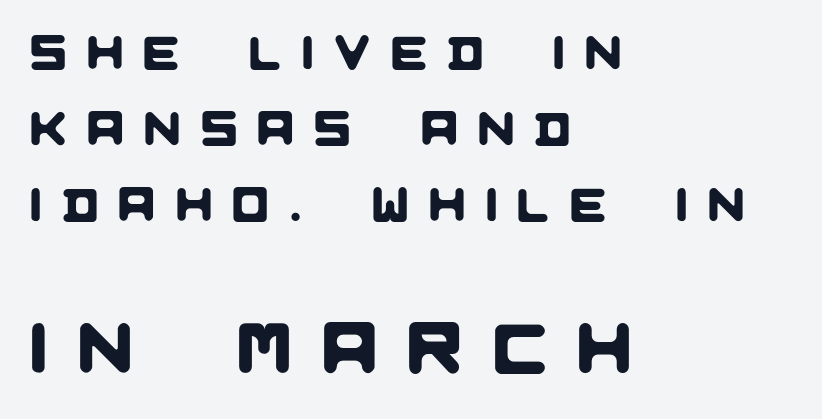
{"serif": "no", "width": "normal", "stroke_contrast": "low", "x_height": "large", "monospaced": "no", "underline": "no", "align": "left", "line_spacing": "normal", "line_spacing_ratio": 1.58, "letter_spacing": "wide", "letter_spacing_em": 0.43, "larger_block": "second", "size_ratio": 1.5, "glyph_px": 72}
